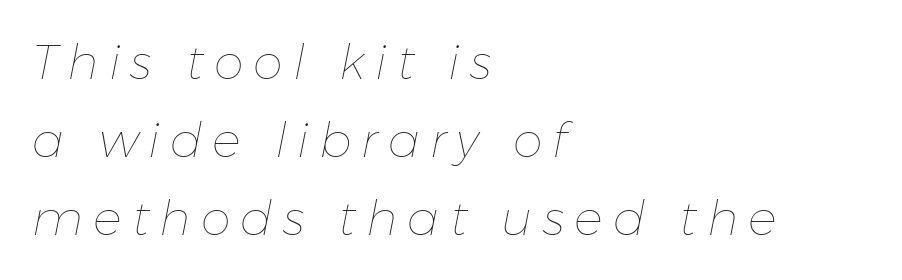
{"italic": "yes", "lean": "right", "slant_degrees": 11, "bold": "no", "weight": "thin", "width": "normal", "stroke_contrast": "low", "x_height": "medium", "monospaced": "no", "underline": "no", "align": "left", "line_spacing": "normal", "line_spacing_ratio": 1.62, "letter_spacing": "wide", "letter_spacing_em": 0.21, "glyph_px": 48}
